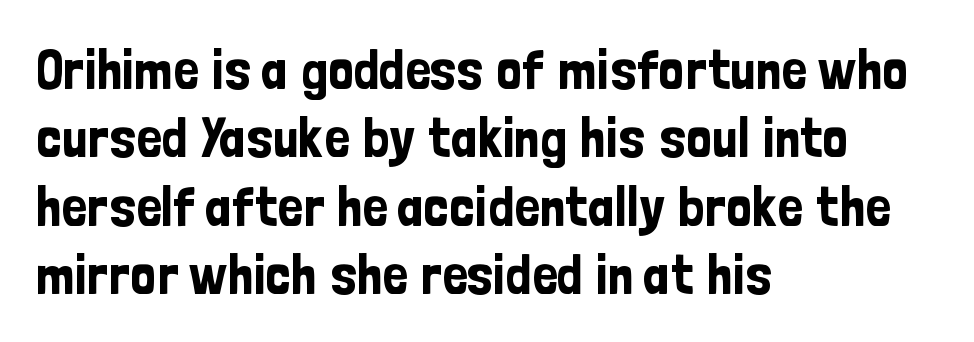
Clear beneath every line of the passage. The rendering uses natural spacing where letterforms have individual widths. There is no visible air inserted between adjacent glyphs. Note: no serifs on the glyphs. The text block is weighted toward the left margin, trailing off unevenly rightward. The specimen reads as upright at a glance.
